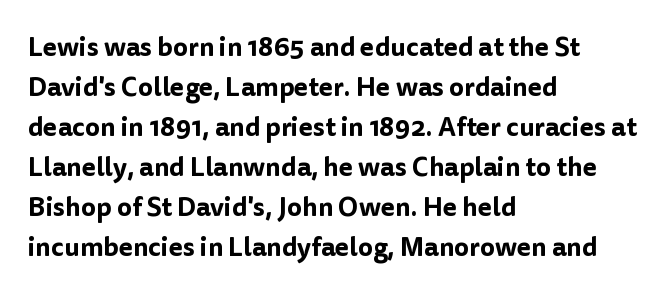
Descender tails drop into unmarked territory. Each word holds together tightly as a unit, with standard inter-letter gaps. Style check: upright. A student would call this left alignment; a typographer would say flush left, rag right. If you measured baseline to baseline, you'd find a middling distance.
